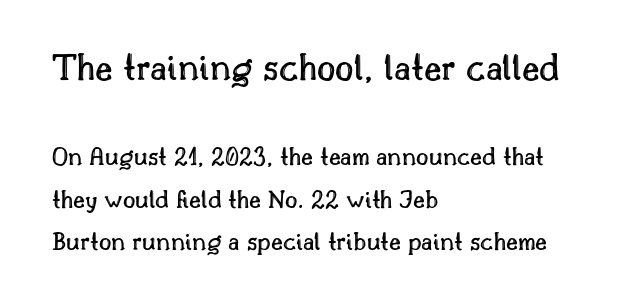
{"italic": "no", "width": "normal", "x_height": "small", "monospaced": "no", "underline": "no", "align": "left", "line_spacing": "normal", "line_spacing_ratio": 1.56, "letter_spacing": "normal", "letter_spacing_em": 0.0, "larger_block": "first", "size_ratio": 1.48, "glyph_px": 40}
